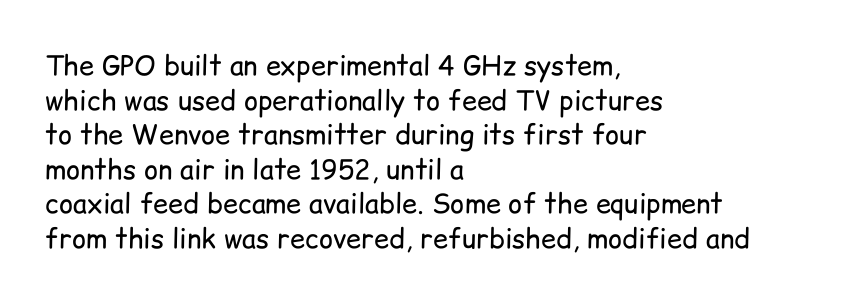
{"italic": "no", "bold": "no", "underline": "no", "align": "left", "line_spacing": "normal", "line_spacing_ratio": 1.28, "letter_spacing": "normal", "letter_spacing_em": 0.0, "glyph_px": 27}
